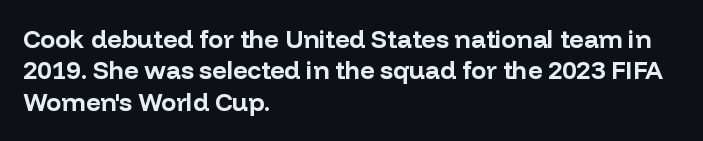
Horizontal alignment here is leftward, the default for most running prose. These lines were composed using upright roman letters. Quick note: underline off. Words appear dense and cohesive because spacing is normal. Honestly, the row spacing looks completely unremarkable. Heft: maximum for text — a bold.
